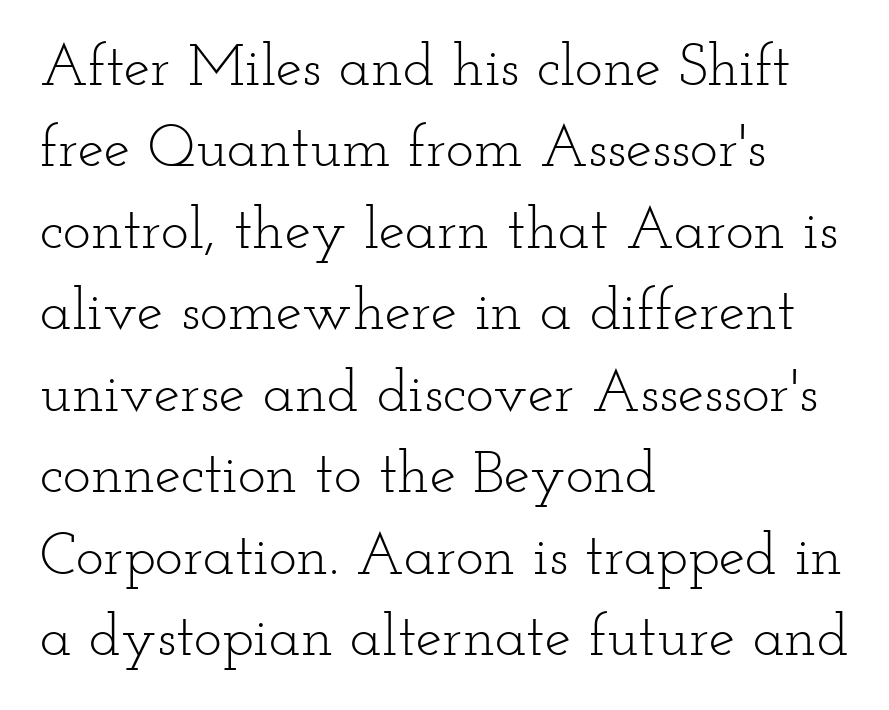
The image shows 59 px light, wide serif type, upright; set left-aligned, normal line spacing (1.38x), normal letter spacing, not underlined; low stroke contrast and a small x-height.
